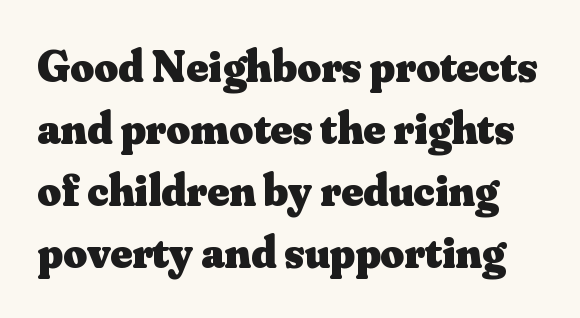
The image shows 46 px heavy serif type, upright; set normal line spacing (1.35x), normal letter spacing, not underlined; medium stroke contrast and a small x-height.
